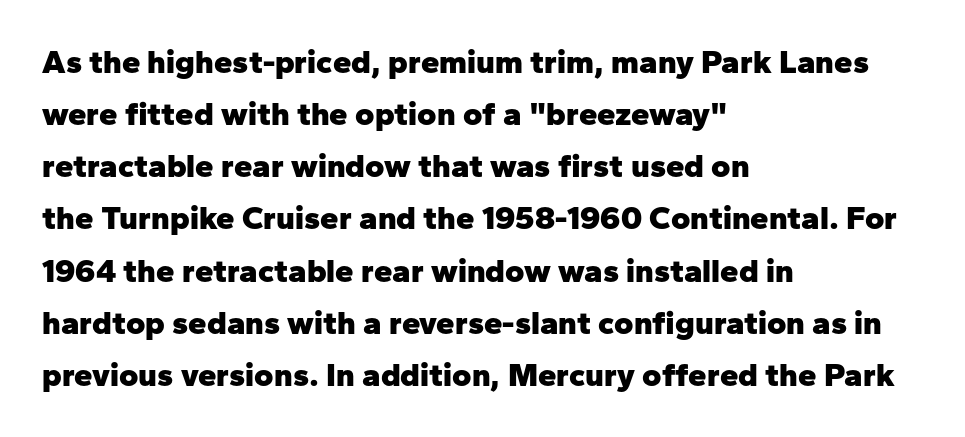
Upright lettering throughout. As a designer I'd log this as weight 700, bold. Descenders are the only things crossing below the line. What stands out about the letter spacing? Nothing — it is the standard amount. The setting favours the left margin, as ordinary paragraphs usually do. Note the varied advance widths — an 'i' is clearly narrower than an 'm'.
